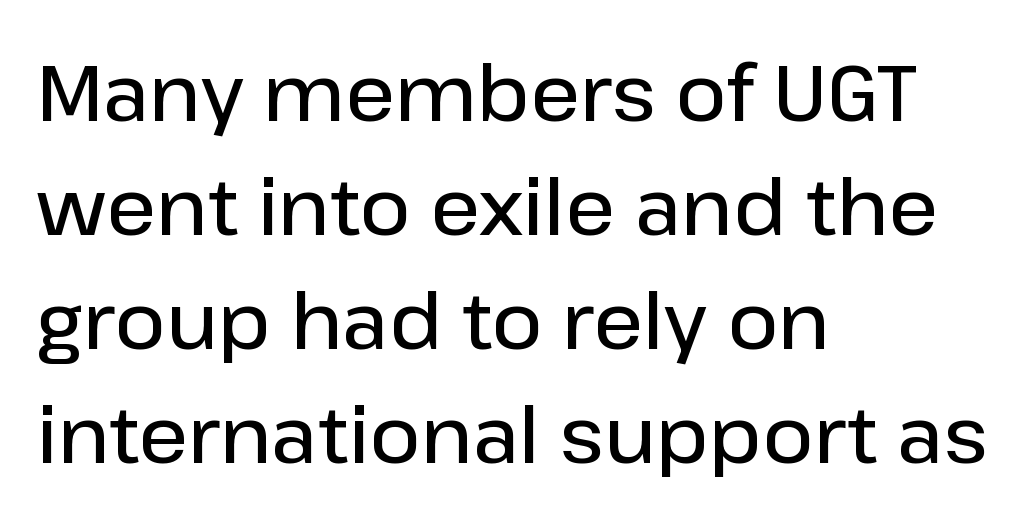
No word sits above an underline. The ragged edge is on the right, which tells us the setting is flush left. Regarding serifs, this sample does without them. Do the characters align in a grid? No, the font is proportional.
